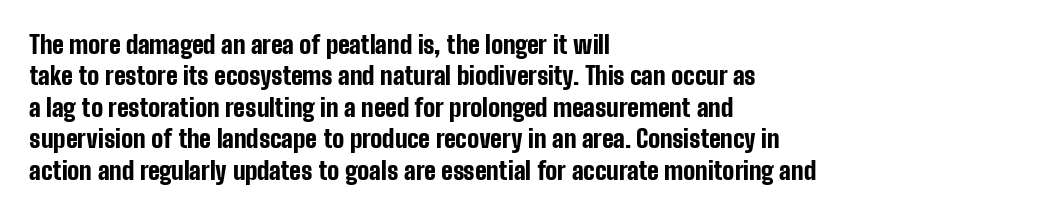
Horizontal alignment here is leftward, the default for most running prose. These lines were composed using upright roman letters. Quick note: underline off. Words appear dense and cohesive because spacing is normal. Honestly, the row spacing looks completely unremarkable. Heft: maximum for text — a bold.
